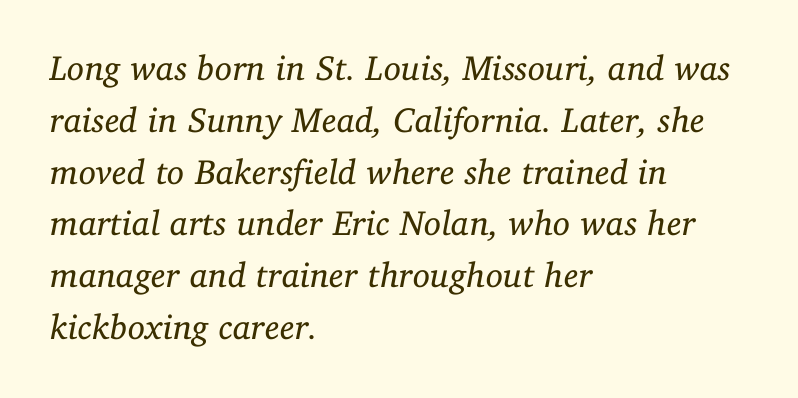
The image shows 35 px regular-weight serif type, italic (leaning right); set left-aligned, normal line spacing (1.48x), normal letter spacing, not underlined; low stroke contrast and a medium x-height.
